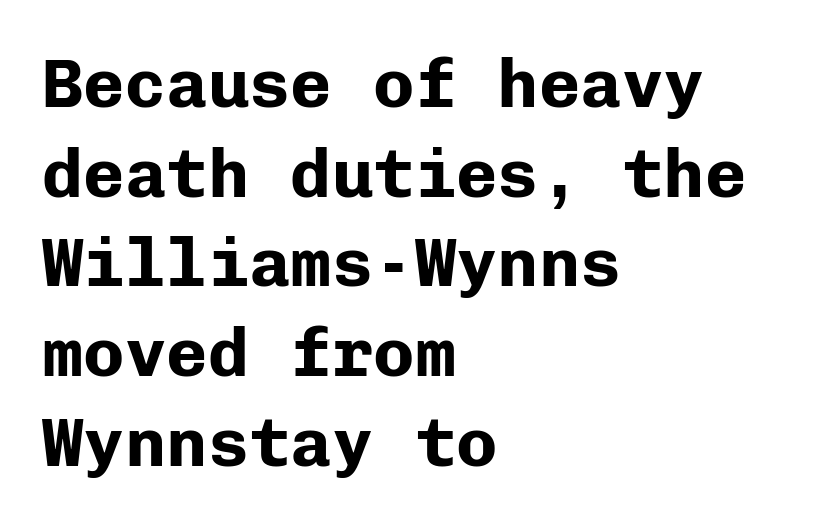
Q: Is the text bold? A: Yes.
Q: Is the text italic (slanted)? A: No, it is upright.
Q: Is the typeface a serif or a sans-serif typeface? A: Sans-serif.
Q: Is the text underlined? A: No.
Q: How is the paragraph aligned? A: Left-aligned.
Q: Is the spacing between letters normal or unusually wide? A: Normal.
Q: Is the spacing between lines tight, normal or loose? A: Normal.
Q: Width (condensed, normal, or wide)? A: Normal.
Q: Stroke contrast? A: Low.
Q: x-height? A: Medium.
Q: Monospaced? A: Yes.
